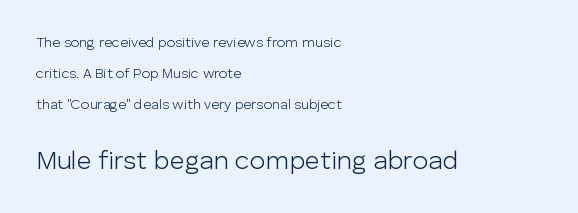
Look at the tracking — it's just the regular setting, nothing added. Leading: increased. Decoration check: the copy has no underline. Italic: no, the glyphs are upright roman. The composition opens small and finishes big. The rendering anchors every line to the left-hand side.
